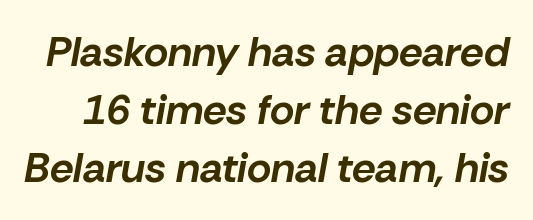
Q: Is the text bold? A: Yes.
Q: Is the text italic (slanted)? A: Yes, it leans right by about 10 degrees.
Q: Is the text underlined? A: No.
Q: Is the spacing between letters normal or unusually wide? A: Normal.
Q: Is the spacing between lines tight, normal or loose? A: Normal.
Q: Width (condensed, normal, or wide)? A: Normal.
Q: Stroke contrast? A: Low.
Q: x-height? A: Medium.
Q: Monospaced? A: No.
